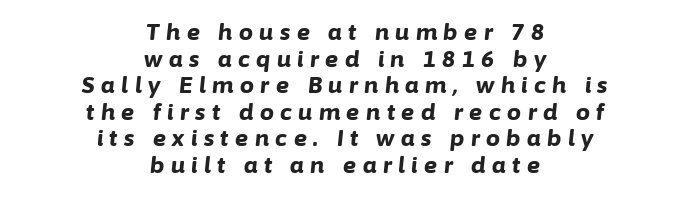
Q: Is the text bold? A: Yes.
Q: Is the text italic (slanted)? A: Yes, it leans right by about 6 degrees.
Q: Is the text underlined? A: No.
Q: How is the paragraph aligned? A: Centered.
Q: Is the spacing between letters normal or unusually wide? A: Unusually wide.
